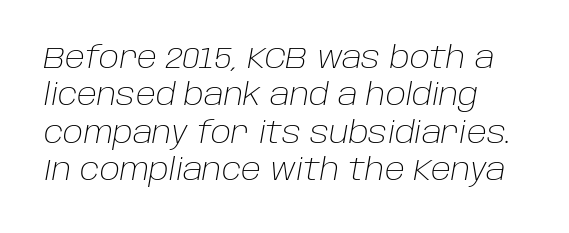
{"italic": "yes", "lean": "right", "slant_degrees": 10, "bold": "no", "weight": "light", "width": "normal", "stroke_contrast": "low", "x_height": "large", "monospaced": "no", "underline": "no", "line_spacing": "normal", "line_spacing_ratio": 1.25, "letter_spacing": "normal", "letter_spacing_em": 0.0, "glyph_px": 30}
